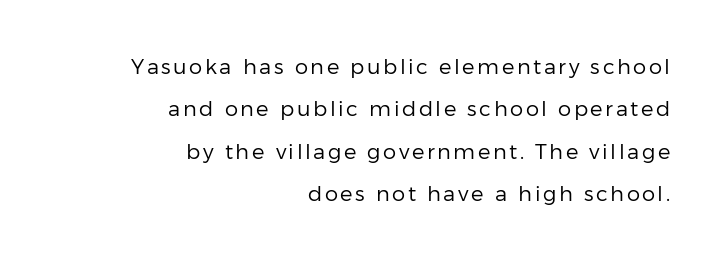
{"italic": "no", "bold": "no", "underline": "no", "align": "right", "line_spacing": "loose", "line_spacing_ratio": 2.02, "glyph_px": 21}
